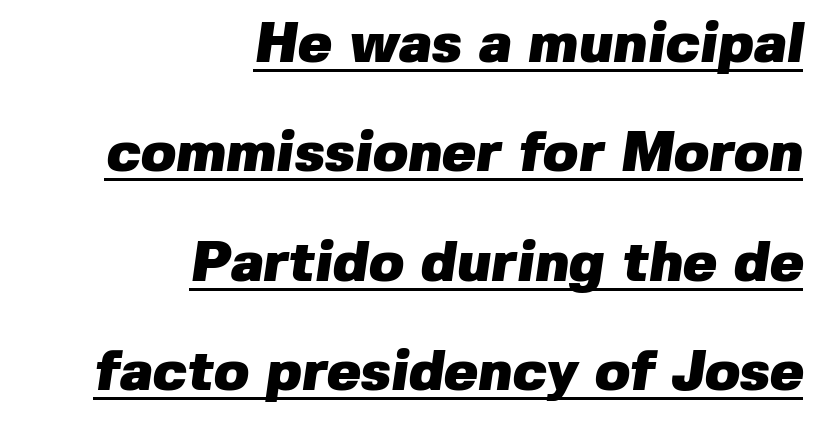
{"serif": "no", "bold": "yes", "weight": "heavy", "width": "normal", "stroke_contrast": "low", "x_height": "medium", "monospaced": "no", "underline": "yes", "align": "right", "line_spacing": "loose", "line_spacing_ratio": 1.92, "letter_spacing": "normal", "letter_spacing_em": 0.0, "glyph_px": 57}
